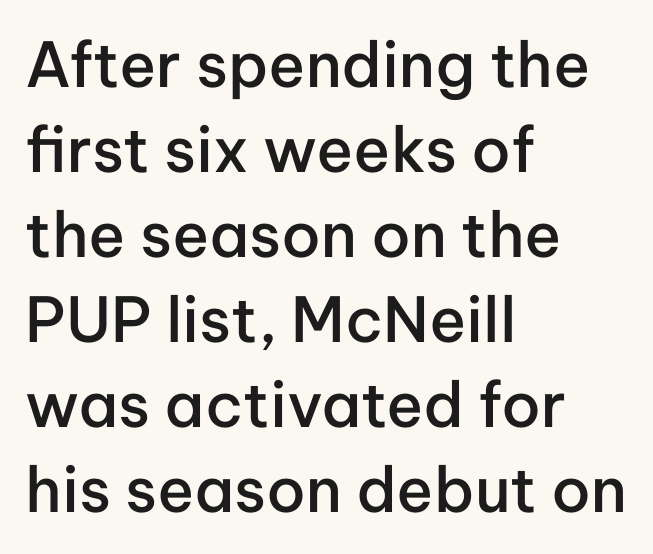
{"serif": "no", "italic": "no", "bold": "semi", "weight": "semibold", "width": "normal", "stroke_contrast": "low", "x_height": "medium", "monospaced": "no", "underline": "no", "align": "left", "line_spacing": "normal", "line_spacing_ratio": 1.37, "letter_spacing": "normal", "letter_spacing_em": 0.0, "glyph_px": 62}
